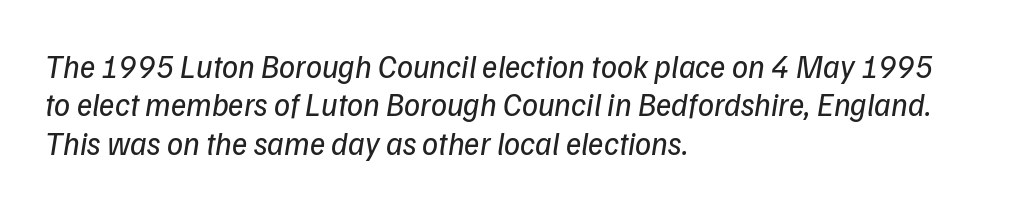
Q: Is the text bold? A: No.
Q: Is the text italic (slanted)? A: Yes, it leans right by about 9 degrees.
Q: Is the text underlined? A: No.
Q: How is the paragraph aligned? A: Left-aligned.
Q: Is the spacing between letters normal or unusually wide? A: Normal.
Q: Width (condensed, normal, or wide)? A: Normal.
Q: Stroke contrast? A: Low.
Q: x-height? A: Medium.
Q: Monospaced? A: No.
